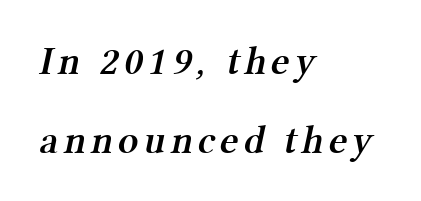
{"serif": "yes", "bold": "semi", "weight": "semibold", "width": "normal", "stroke_contrast": "medium", "x_height": "medium", "monospaced": "no", "underline": "no", "align": "left", "line_spacing": "loose", "line_spacing_ratio": 1.97, "glyph_px": 40}
